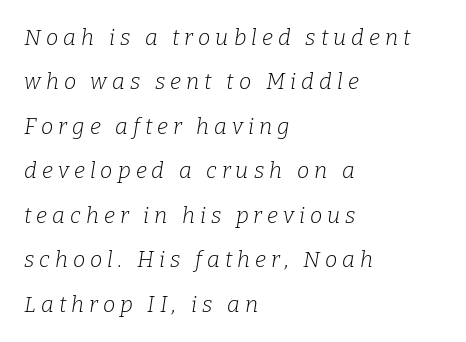
Quick note: underline off. Vertical stems look standard width or narrower in stroke. Each word looks stretched out because of the extra space between its letters. The rag falls on the right side of this text block.
